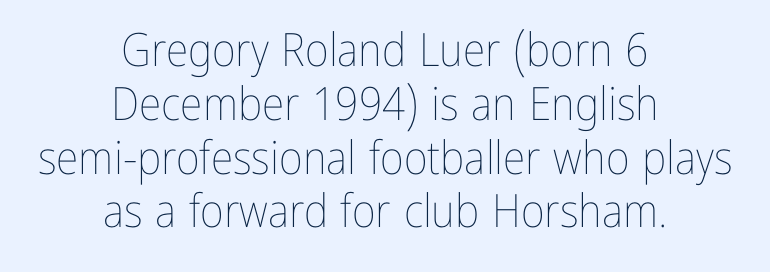
The image shows 46 px thin, condensed type, upright; set centered, line spacing 1.17x, normal letter spacing, not underlined; low stroke contrast and a medium x-height.
